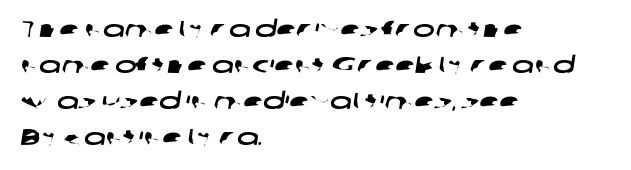
The lines sit at an ordinary, default distance from one another. The space beneath each line is pristine and unruled. These lines are set flush left with a ragged right edge. Does extra space separate the letters? No, they use regular spacing.
